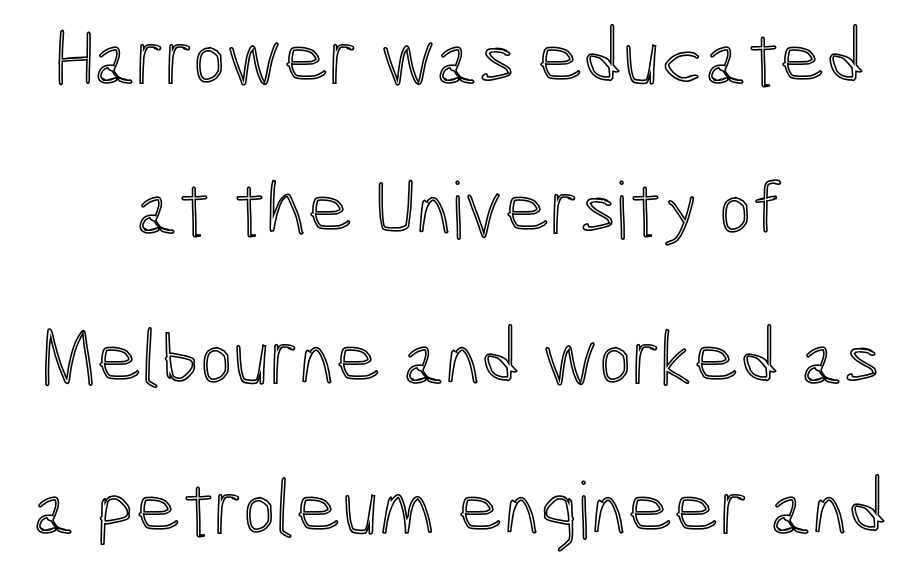
Q: Is the text italic (slanted)? A: No, it is upright.
Q: Is the text underlined? A: No.
Q: How is the paragraph aligned? A: Centered.
Q: Is the spacing between letters normal or unusually wide? A: Normal.
Q: Is the spacing between lines tight, normal or loose? A: Loose.
Q: Width (condensed, normal, or wide)? A: Condensed.
Q: x-height? A: Medium.
Q: Monospaced? A: No.
